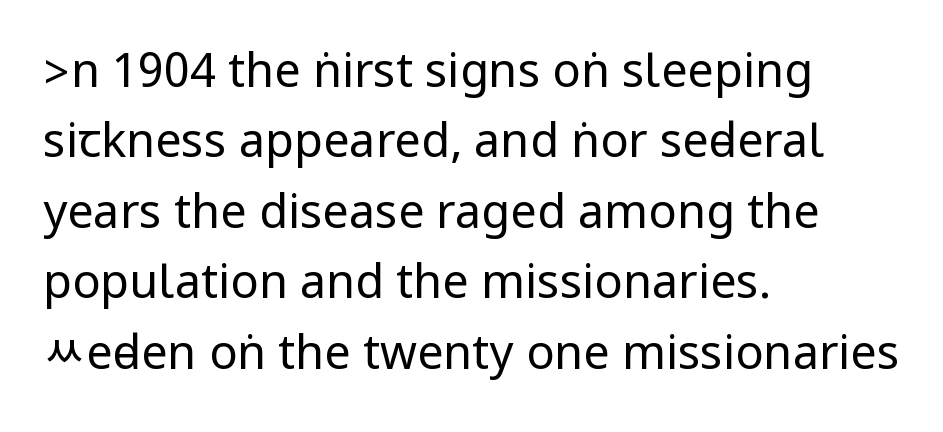
The image shows 47 px regular-weight, condensed sans-serif type, upright; set left-aligned, normal line spacing (1.5x), normal letter spacing, not underlined; low stroke contrast.
